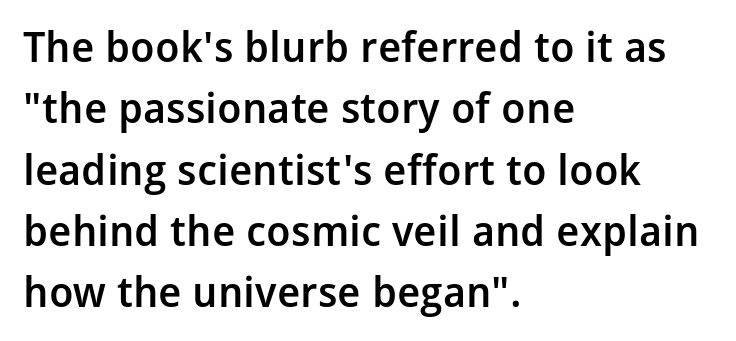
Q: Is the text bold? A: Semi-bold.
Q: Is the text italic (slanted)? A: No, it is upright.
Q: Is the typeface a serif or a sans-serif typeface? A: Sans-serif.
Q: Is the text underlined? A: No.
Q: How is the paragraph aligned? A: Left-aligned.
Q: Is the spacing between letters normal or unusually wide? A: Normal.
Q: Is the spacing between lines tight, normal or loose? A: Normal.
Q: Width (condensed, normal, or wide)? A: Normal.
Q: Stroke contrast? A: Low.
Q: x-height? A: Medium.
Q: Monospaced? A: No.
